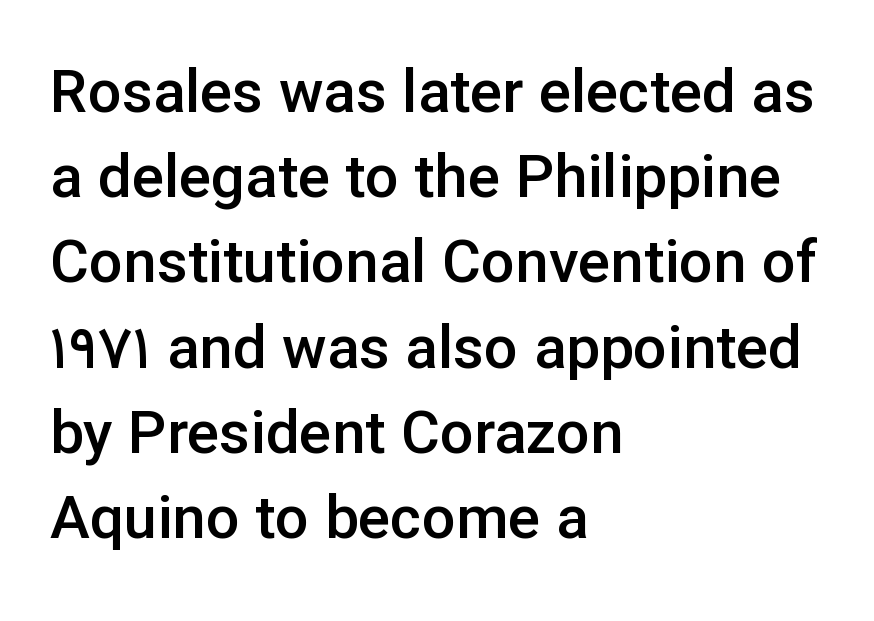
Q: Is the text bold? A: Semi-bold.
Q: Is the text italic (slanted)? A: No, it is upright.
Q: Is the typeface a serif or a sans-serif typeface? A: Sans-serif.
Q: Is the text underlined? A: No.
Q: How is the paragraph aligned? A: Left-aligned.
Q: Is the spacing between letters normal or unusually wide? A: Normal.
Q: Is the spacing between lines tight, normal or loose? A: Normal.
Q: Width (condensed, normal, or wide)? A: Normal.
Q: Stroke contrast? A: Low.
Q: x-height? A: Medium.
Q: Monospaced? A: No.
